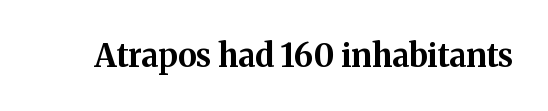
{"serif": "yes", "italic": "no", "bold": "yes", "weight": "bold", "width": "normal", "stroke_contrast": "medium", "x_height": "medium", "monospaced": "no", "underline": "no", "letter_spacing": "normal", "letter_spacing_em": 0.0, "glyph_px": 32}
